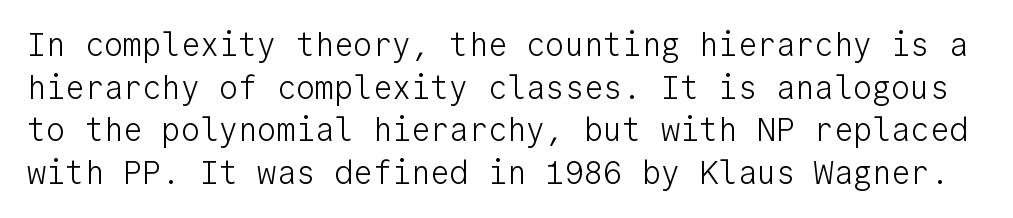
The image shows 32 px light sans-serif type, upright, monospaced; set normal line spacing (1.33x), normal letter spacing, not underlined; low stroke contrast and a medium x-height.
